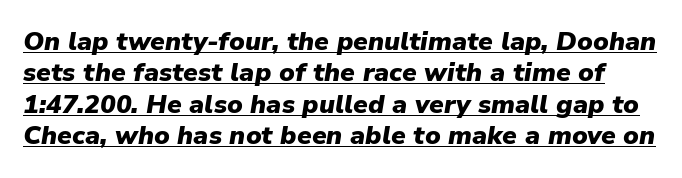
Q: Is the text bold? A: Yes.
Q: Is the text italic (slanted)? A: Yes, it leans right by about 9 degrees.
Q: Is the text underlined? A: Yes.
Q: Is the spacing between letters normal or unusually wide? A: Normal.
